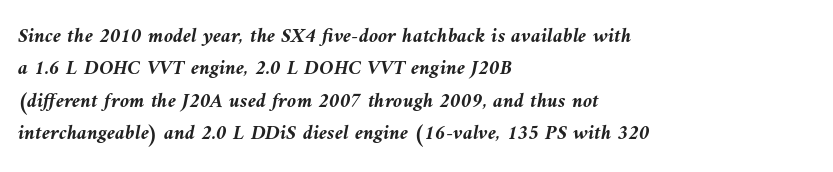
A student would call this left alignment; a typographer would say flush left, rag right. The baseline area is clear. Characters follow at the spacing the type designer built in. Vertically, the passage feels balanced, rows spaced as you'd expect. Style check: oblique. Typographic density is high because the face is bold.
